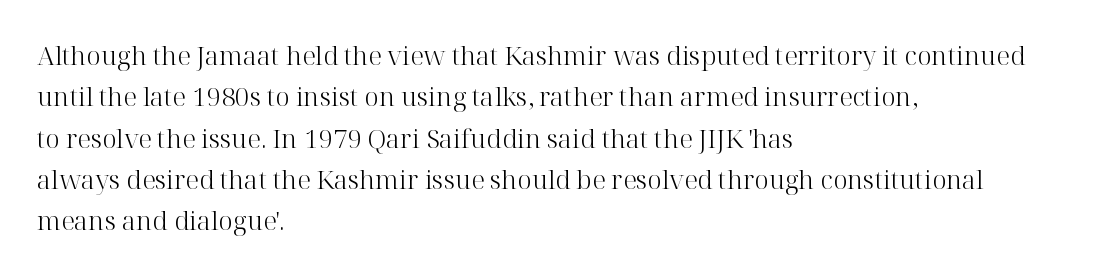
Q: Is the text bold? A: No.
Q: Is the text italic (slanted)? A: No, it is upright.
Q: Is the text underlined? A: No.
Q: How is the paragraph aligned? A: Left-aligned.
Q: Is the spacing between letters normal or unusually wide? A: Normal.
Q: Is the spacing between lines tight, normal or loose? A: Normal.
